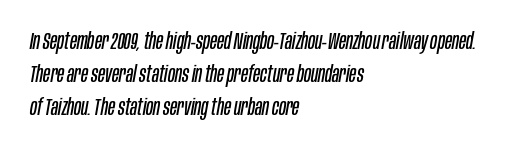
The image shows 23 px text type, italic (leaning right); set left-aligned, normal line spacing (1.43x), normal letter spacing, not underlined.
